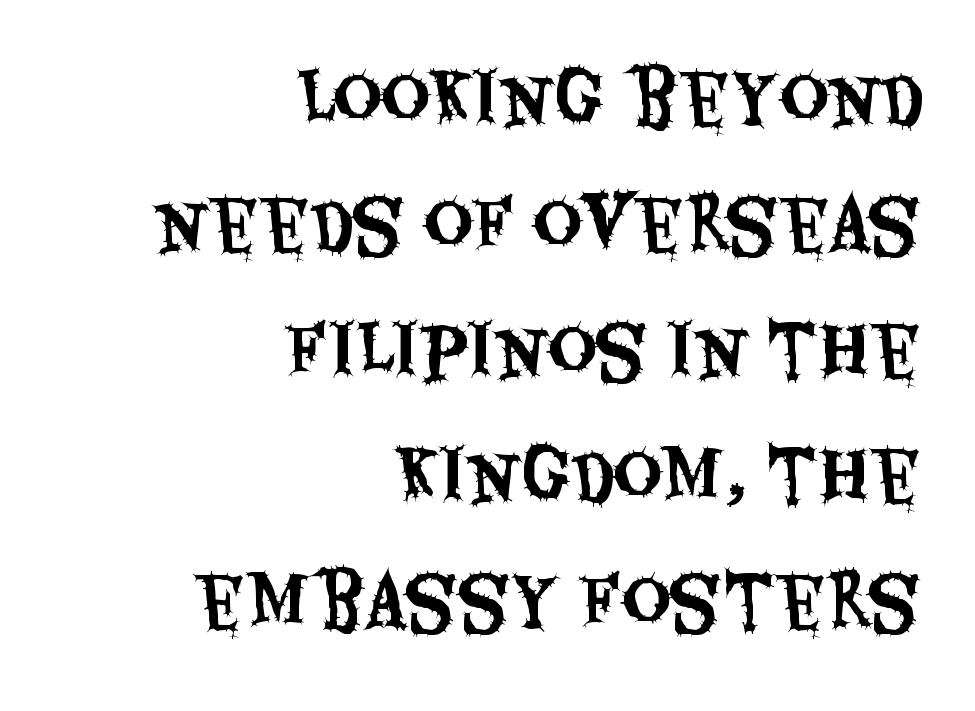
The image shows 68 px condensed sans-serif type, upright; set right-aligned, line spacing 1.85x, normal letter spacing, not underlined; medium stroke contrast and a large x-height.
